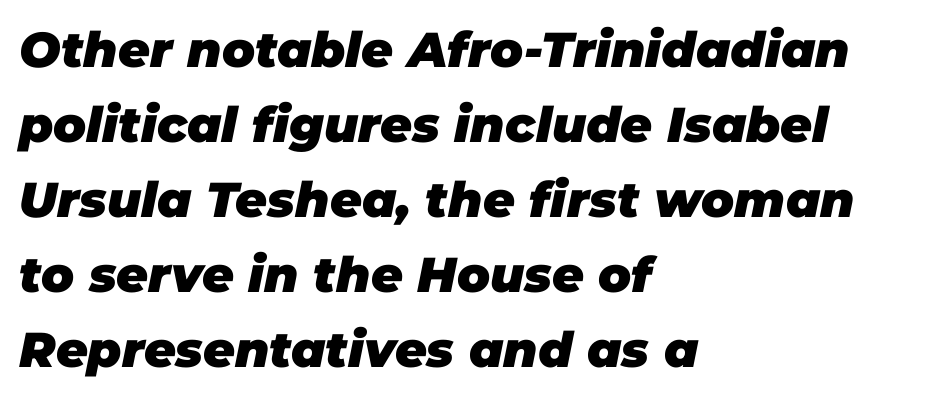
Look at the tracking — it's just the regular setting, nothing added. As a designer I'd log this as weight 700, bold. The space beneath each line is pristine and unruled. The letters advance in unequal steps, a hallmark of proportional type. Characters are canted at an angle relative to the baseline's perpendicular. The space between consecutive lines is moderate.
